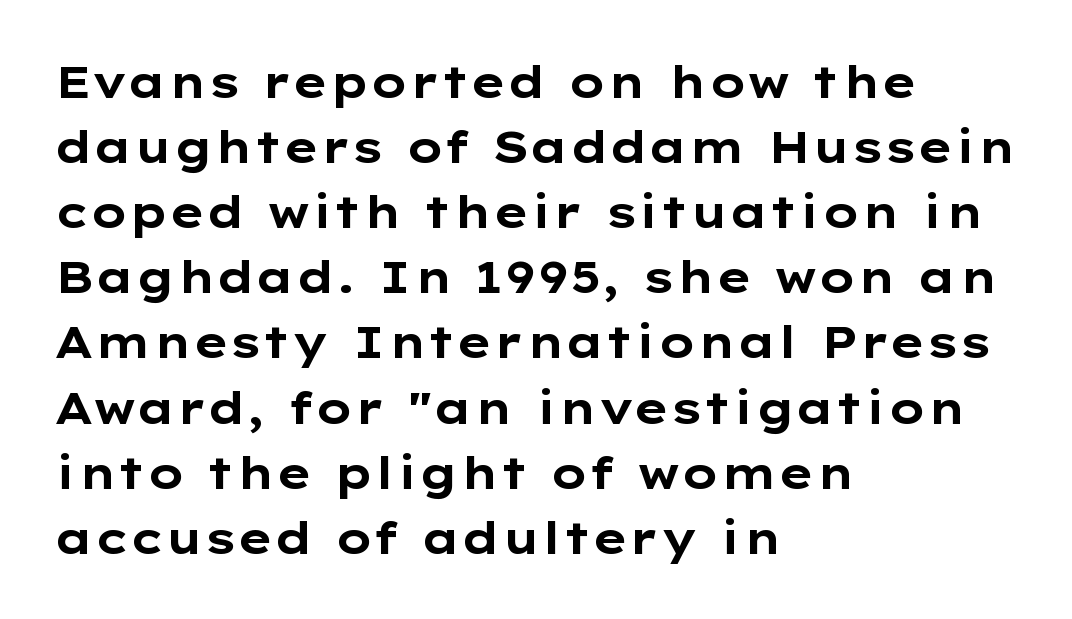
Set as a true bold cut, around the 700 mark. Short note: letters normally spaced. The axis of the letterforms is exactly vertical. Stroke terminals: plain, sans-serif. Which margin do the lines hug? The left one — the right edge is uneven. Character widths vary here, with narrow letters taking less room than wide ones.
